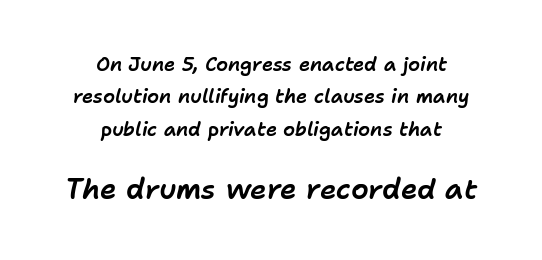
The image shows 28 px text type, italic (leaning right); set centered, normal line spacing (1.7x), normal letter spacing, not underlined; the second (bottom) block is 1.47x larger; low stroke contrast and a medium x-height.
